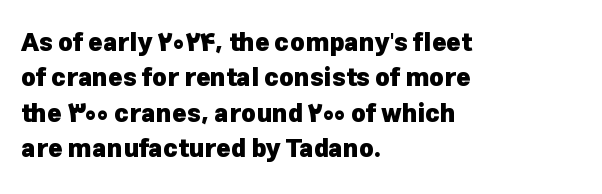
The image shows 25 px bold type, upright; set left-aligned, normal line spacing (1.42x), normal letter spacing, not underlined.
